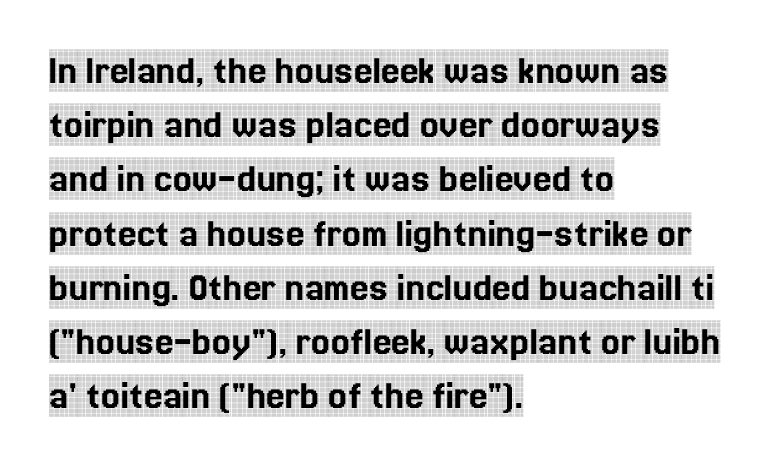
{"serif": "yes", "italic": "no", "width": "condensed", "x_height": "large", "monospaced": "no", "underline": "no", "align": "left", "line_spacing": "normal", "line_spacing_ratio": 1.29, "letter_spacing": "normal", "letter_spacing_em": 0.0, "glyph_px": 42}
